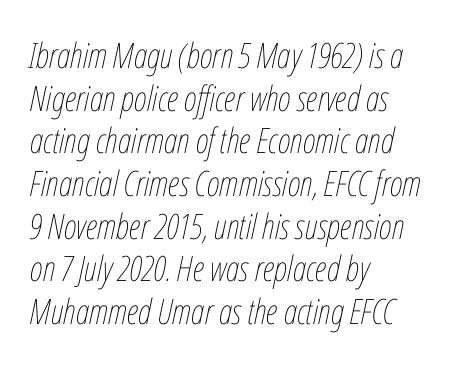
Q: Is the text bold? A: No.
Q: Is the text italic (slanted)? A: Yes, it leans right by about 12 degrees.
Q: Is the text underlined? A: No.
Q: How is the paragraph aligned? A: Left-aligned.
Q: Is the spacing between letters normal or unusually wide? A: Normal.
Q: Width (condensed, normal, or wide)? A: Condensed.
Q: Stroke contrast? A: Low.
Q: x-height? A: Medium.
Q: Monospaced? A: No.
